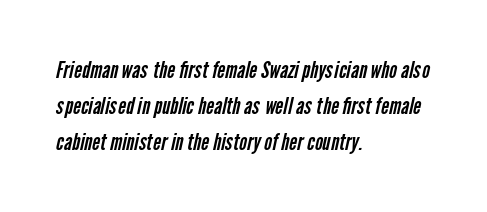
The weight tops out at a normal text grade. Rows of type keep a routine distance in the vertical direction. Underlining? Definitely not there. You could call the tracking neutral — neither tight nor loose.
